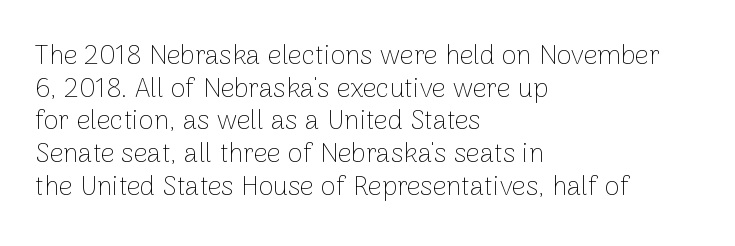
{"italic": "no", "bold": "no", "underline": "no", "align": "left", "line_spacing_ratio": 1.21, "letter_spacing": "normal", "letter_spacing_em": 0.0, "glyph_px": 27}
